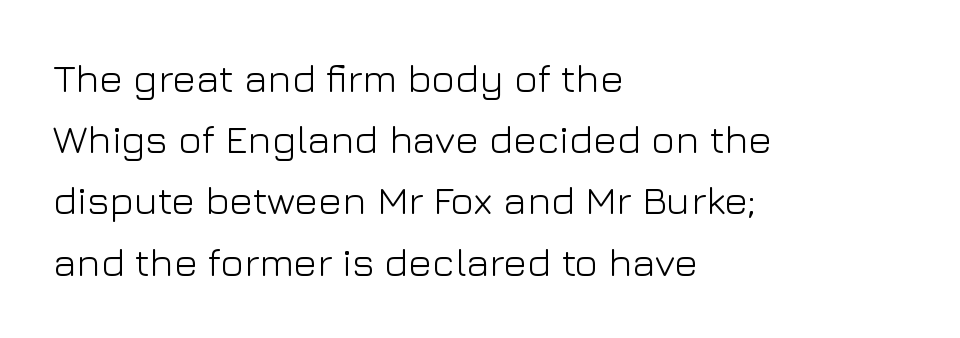
The image shows 40 px light sans-serif type, upright; set left-aligned, normal line spacing (1.53x), normal letter spacing, not underlined; low stroke contrast and a medium x-height.
